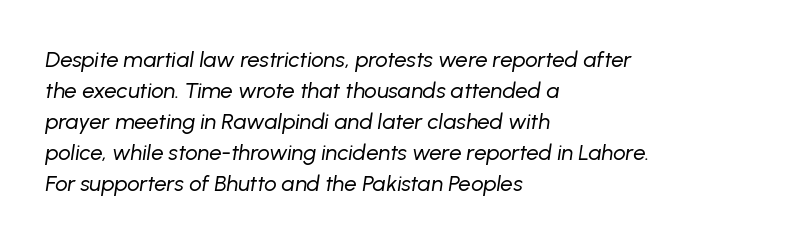
{"italic": "yes", "lean": "right", "slant_degrees": 8, "bold": "no", "underline": "no", "align": "left", "line_spacing": "normal", "line_spacing_ratio": 1.41, "letter_spacing": "normal", "letter_spacing_em": 0.0, "glyph_px": 22}
